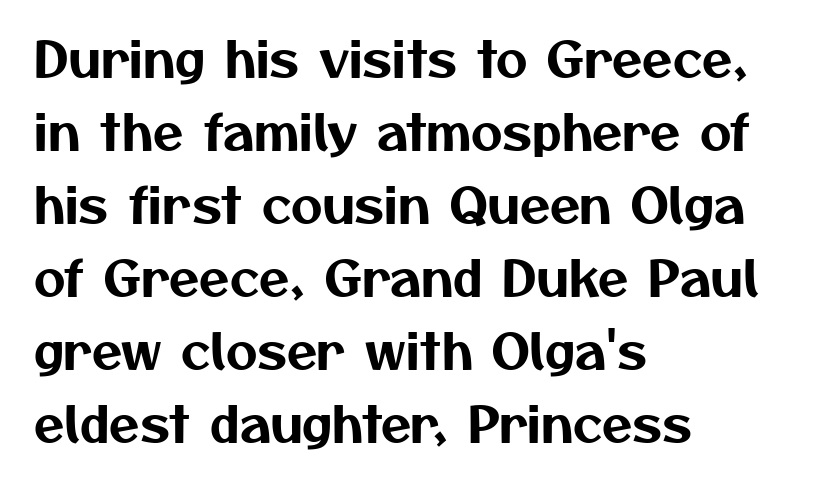
{"serif": "no", "width": "normal", "stroke_contrast": "medium", "x_height": "medium", "monospaced": "no", "underline": "no", "align": "left", "line_spacing": "normal", "line_spacing_ratio": 1.49, "letter_spacing": "normal", "letter_spacing_em": 0.0, "glyph_px": 49}
